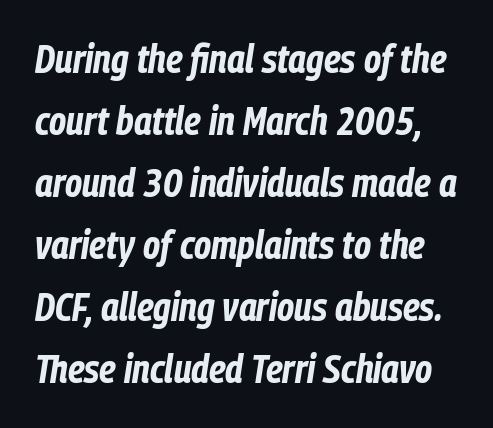
Q: Is the text bold? A: Yes.
Q: Is the text italic (slanted)? A: Yes, it leans right by about 9 degrees.
Q: Is the text underlined? A: No.
Q: Is the spacing between letters normal or unusually wide? A: Normal.
Q: Is the spacing between lines tight, normal or loose? A: Normal.
Q: Width (condensed, normal, or wide)? A: Condensed.
Q: Stroke contrast? A: Low.
Q: x-height? A: Medium.
Q: Monospaced? A: No.
